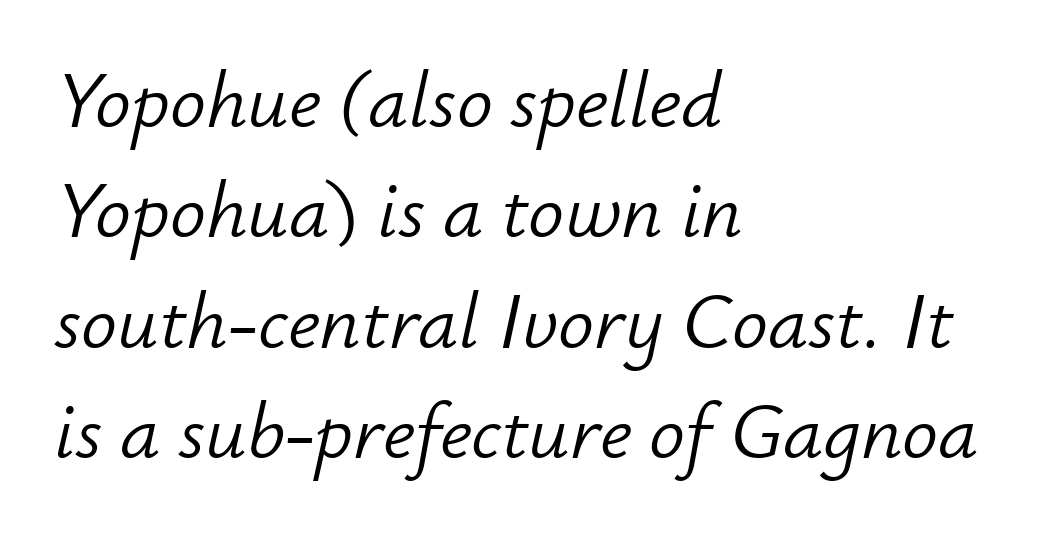
A bare baseline throughout the passage. Summary of vertical rhythm: regular, with standard interline spacing. Letters have the restrained weight of plain body copy at most. This rendering leaves character spacing at its baseline value. The rag falls on the right side of this text block. Is this a fixed-width face? No — the glyphs have proportional, varying widths.
